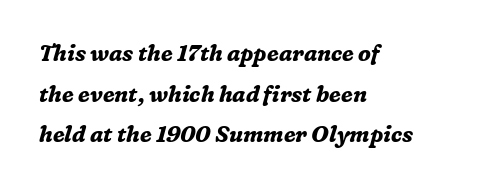
The image shows 22 px bold type, italic (leaning right); set left-aligned, line spacing 1.85x, normal letter spacing, not underlined.
